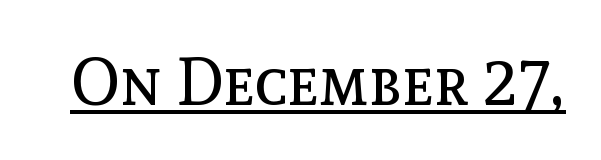
The image shows 66 px regular-weight type, upright; set normal letter spacing, underlined; a medium x-height.
